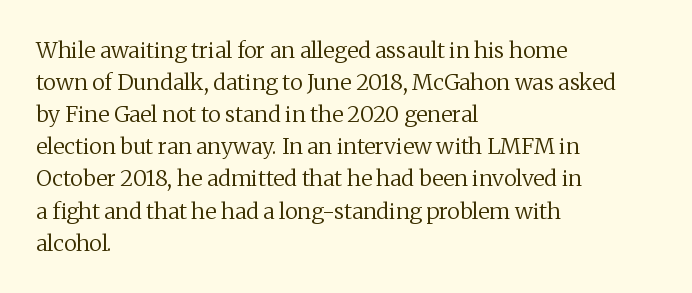
Q: Is the text bold? A: No.
Q: Is the text italic (slanted)? A: No, it is upright.
Q: Is the text underlined? A: No.
Q: How is the paragraph aligned? A: Left-aligned.
Q: Is the spacing between letters normal or unusually wide? A: Normal.
Q: Is the spacing between lines tight, normal or loose? A: Normal.
